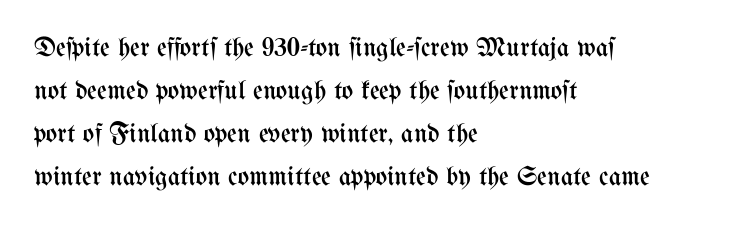
Q: Is the text bold? A: No.
Q: Is the text italic (slanted)? A: No, it is upright.
Q: Is the text underlined? A: No.
Q: How is the paragraph aligned? A: Left-aligned.
Q: Is the spacing between letters normal or unusually wide? A: Normal.
Q: Is the spacing between lines tight, normal or loose? A: Normal.
